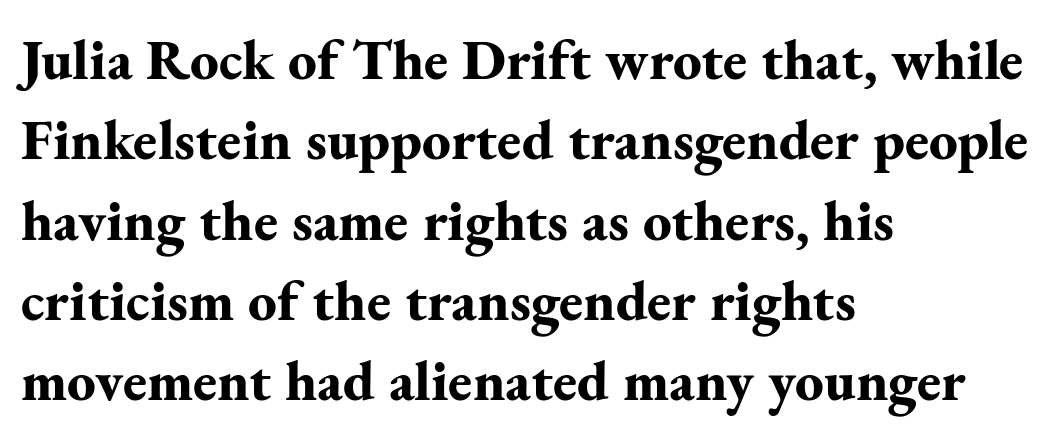
The image shows 57 px bold serif type, upright; set left-aligned, normal line spacing (1.41x), normal letter spacing, not underlined; medium stroke contrast and a small x-height.
